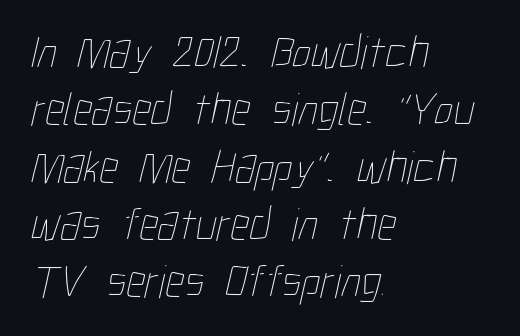
The image shows 47 px thin, condensed type; set left-aligned, line spacing 1.22x, normal letter spacing, not underlined; low stroke contrast and a medium x-height.
